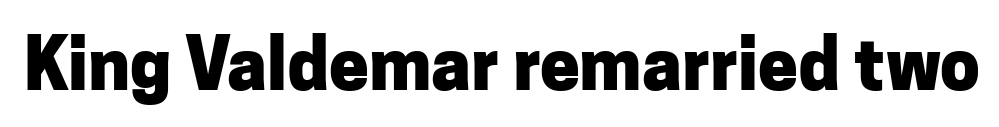
{"serif": "no", "italic": "no", "bold": "yes", "weight": "heavy", "width": "normal", "stroke_contrast": "low", "x_height": "medium", "monospaced": "no", "underline": "no", "letter_spacing": "normal", "letter_spacing_em": 0.0, "glyph_px": 71}
